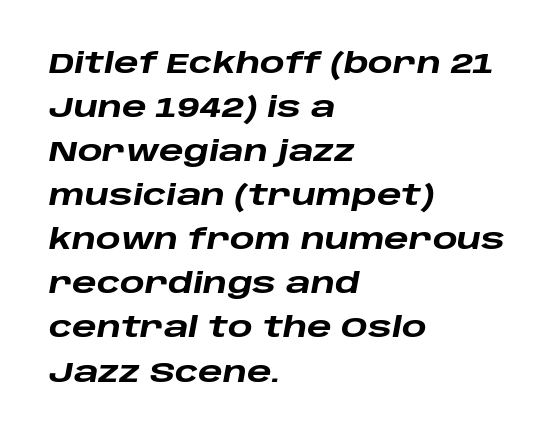
The image shows 29 px heavy, wide type, italic (leaning right); set left-aligned, normal line spacing (1.52x), normal letter spacing, not underlined; low stroke contrast and a large x-height.
